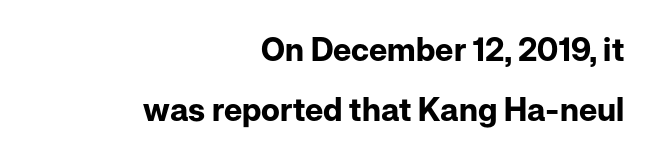
The image shows 32 px bold sans-serif type, upright; set right-aligned, line spacing 1.87x, normal letter spacing, not underlined; low stroke contrast and a medium x-height.
